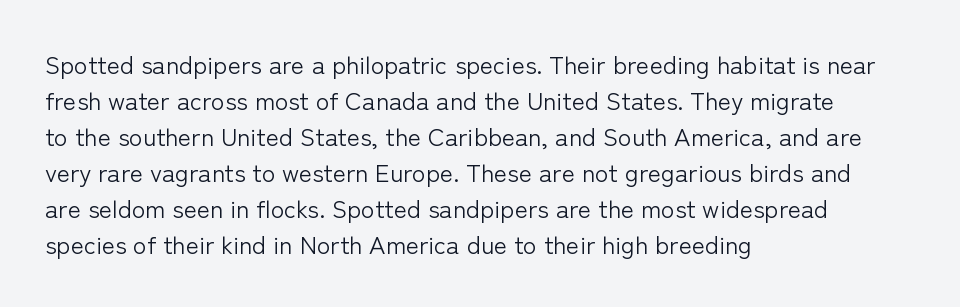
Q: Is the text bold? A: No.
Q: Is the text italic (slanted)? A: No, it is upright.
Q: Is the text underlined? A: No.
Q: How is the paragraph aligned? A: Left-aligned.
Q: Is the spacing between letters normal or unusually wide? A: Normal.
Q: Is the spacing between lines tight, normal or loose? A: Normal.
